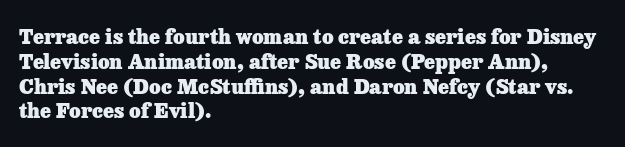
The image shows 20 px bold type, upright; set left-aligned, line spacing 1.24x, normal letter spacing, not underlined.
